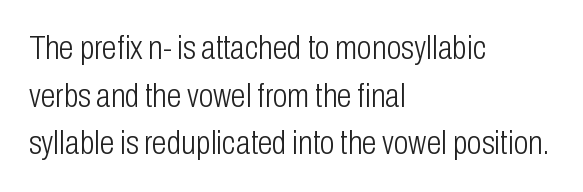
Q: Is the text bold? A: No.
Q: Is the text italic (slanted)? A: No, it is upright.
Q: Is the typeface a serif or a sans-serif typeface? A: Sans-serif.
Q: Is the text underlined? A: No.
Q: How is the paragraph aligned? A: Left-aligned.
Q: Is the spacing between letters normal or unusually wide? A: Normal.
Q: Is the spacing between lines tight, normal or loose? A: Normal.
Q: Width (condensed, normal, or wide)? A: Condensed.
Q: Stroke contrast? A: Low.
Q: x-height? A: Medium.
Q: Monospaced? A: No.
